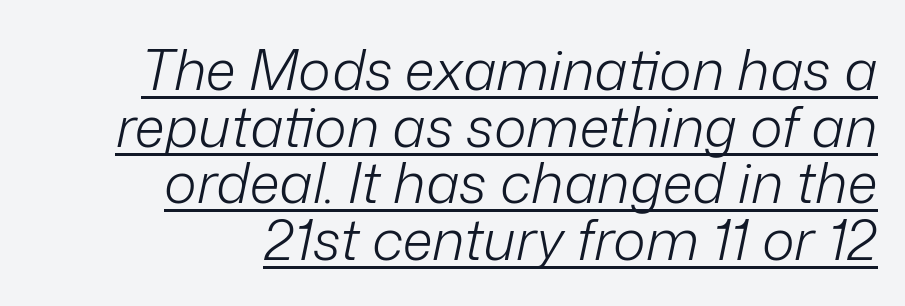
{"italic": "yes", "lean": "right", "slant_degrees": 12, "bold": "no", "weight": "light", "width": "normal", "stroke_contrast": "low", "x_height": "medium", "monospaced": "no", "underline": "yes", "align": "right", "line_spacing": "tight", "line_spacing_ratio": 1.01, "letter_spacing": "normal", "letter_spacing_em": 0.0, "glyph_px": 56}
